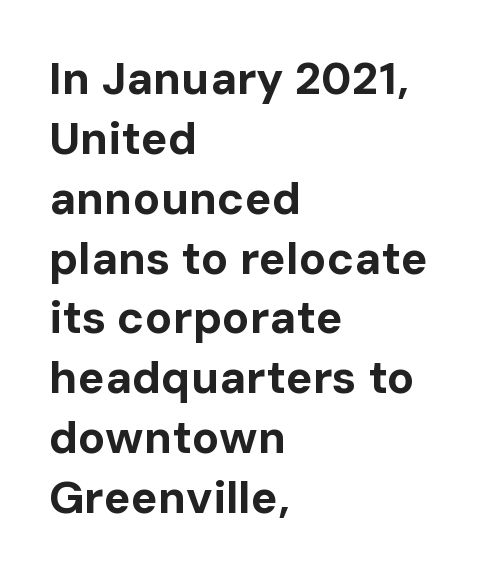
Q: Is the text bold? A: Yes.
Q: Is the text italic (slanted)? A: No, it is upright.
Q: Is the typeface a serif or a sans-serif typeface? A: Sans-serif.
Q: Is the text underlined? A: No.
Q: How is the paragraph aligned? A: Left-aligned.
Q: Is the spacing between letters normal or unusually wide? A: Normal.
Q: Is the spacing between lines tight, normal or loose? A: Normal.
Q: Width (condensed, normal, or wide)? A: Normal.
Q: Stroke contrast? A: Low.
Q: x-height? A: Medium.
Q: Monospaced? A: No.
